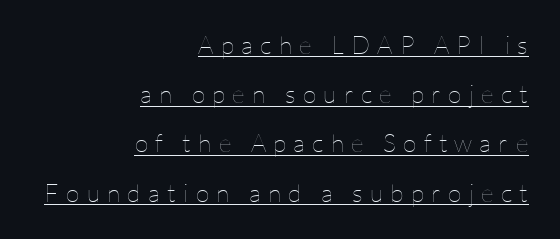
Q: Is the text bold? A: No.
Q: Is the text italic (slanted)? A: No, it is upright.
Q: Is the text underlined? A: Yes.
Q: How is the paragraph aligned? A: Right-aligned.
Q: Is the spacing between letters normal or unusually wide? A: Unusually wide.
Q: Is the spacing between lines tight, normal or loose? A: Loose.
